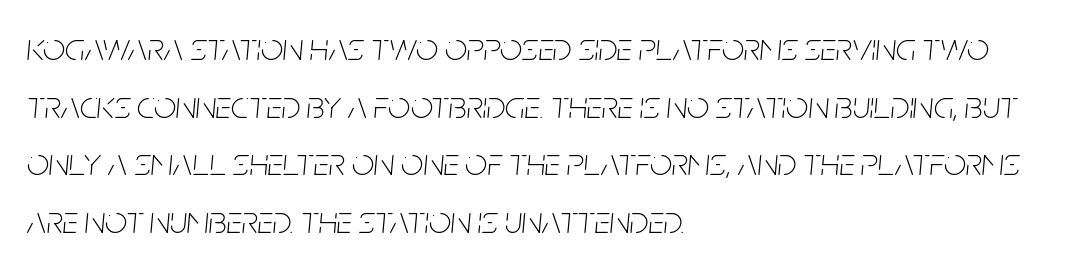
{"italic": "yes", "lean": "right", "slant_degrees": 5, "bold": "no", "weight": "thin", "width": "condensed", "stroke_contrast": "low", "x_height": "large", "monospaced": "no", "underline": "no", "align": "left", "line_spacing": "normal", "line_spacing_ratio": 1.48, "letter_spacing": "normal", "letter_spacing_em": 0.0, "glyph_px": 39}
